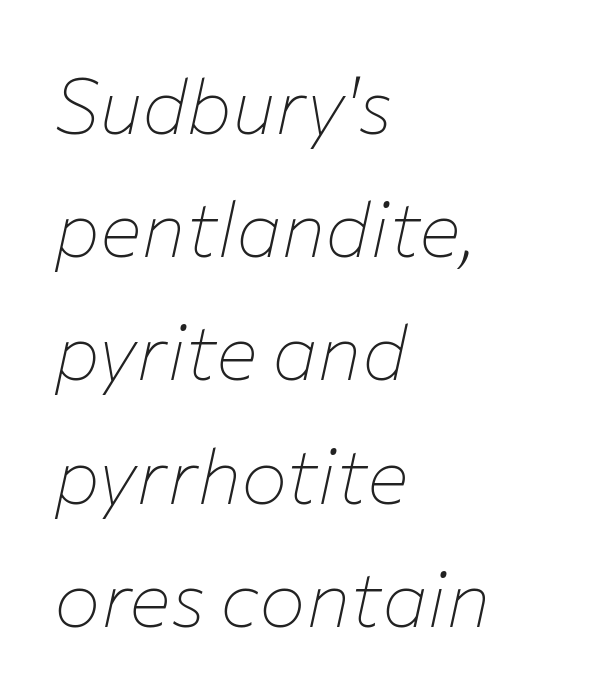
{"italic": "yes", "lean": "right", "slant_degrees": 12, "bold": "no", "weight": "thin", "width": "normal", "stroke_contrast": "low", "x_height": "medium", "monospaced": "no", "underline": "no", "align": "left", "line_spacing": "normal", "line_spacing_ratio": 1.58, "letter_spacing": "normal", "letter_spacing_em": 0.0, "glyph_px": 78}
